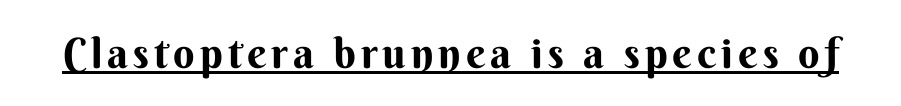
Q: Is the text bold? A: Yes.
Q: Is the text italic (slanted)? A: No, it is upright.
Q: Is the typeface a serif or a sans-serif typeface? A: Sans-serif.
Q: Is the text underlined? A: Yes.
Q: Width (condensed, normal, or wide)? A: Normal.
Q: Stroke contrast? A: Medium.
Q: x-height? A: Small.
Q: Monospaced? A: No.
